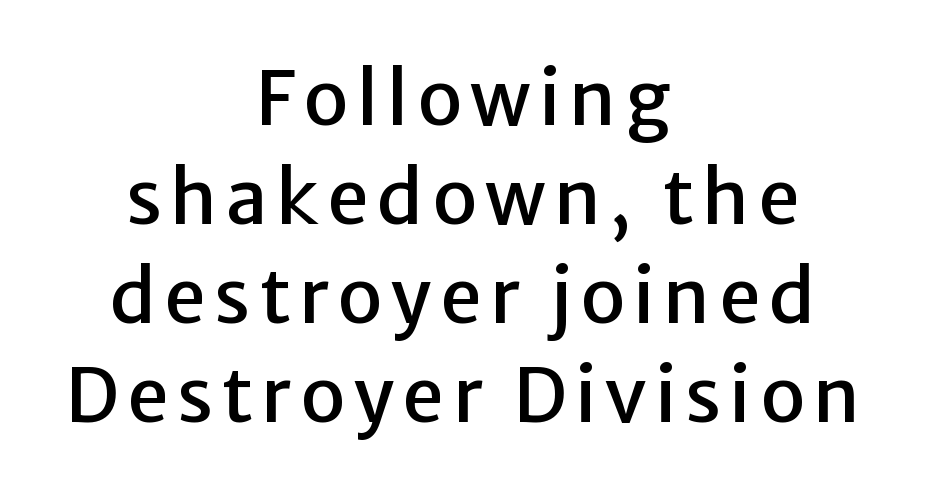
{"serif": "no", "italic": "no", "width": "normal", "stroke_contrast": "low", "x_height": "medium", "monospaced": "no", "underline": "no", "align": "center", "line_spacing": "normal", "line_spacing_ratio": 1.32, "glyph_px": 75}
